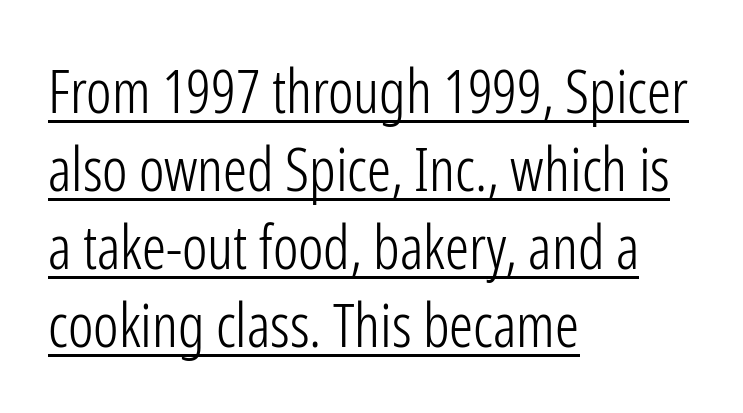
The image shows 60 px light, condensed sans-serif type, upright; set left-aligned, normal line spacing (1.3x), normal letter spacing, underlined; low stroke contrast and a medium x-height.
